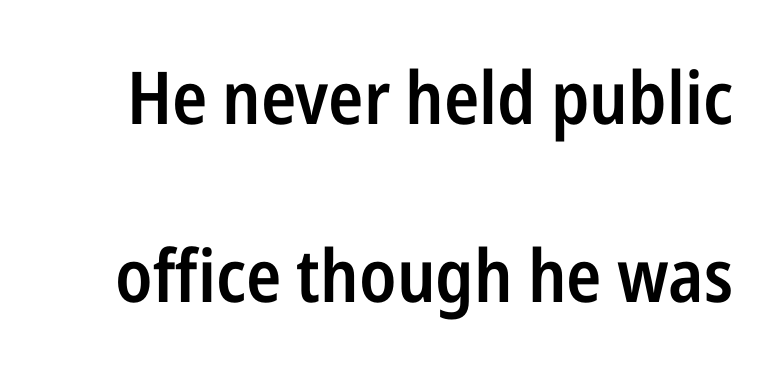
Q: Is the text bold? A: Semi-bold.
Q: Is the text italic (slanted)? A: No, it is upright.
Q: Is the typeface a serif or a sans-serif typeface? A: Sans-serif.
Q: Is the text underlined? A: No.
Q: Is the spacing between letters normal or unusually wide? A: Normal.
Q: Is the spacing between lines tight, normal or loose? A: Loose.
Q: Width (condensed, normal, or wide)? A: Condensed.
Q: Stroke contrast? A: Low.
Q: x-height? A: Medium.
Q: Monospaced? A: No.
